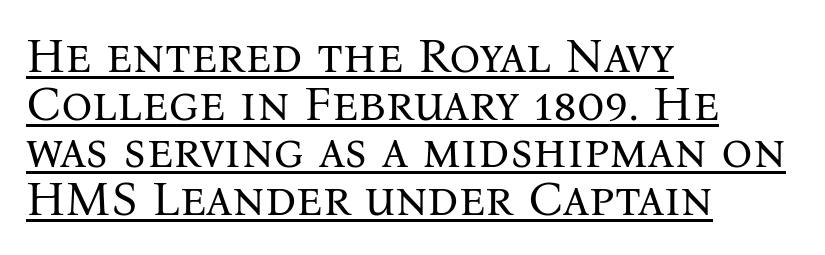
Q: Is the text bold? A: No.
Q: Is the text italic (slanted)? A: No, it is upright.
Q: Is the typeface a serif or a sans-serif typeface? A: Serif.
Q: Is the text underlined? A: Yes.
Q: How is the paragraph aligned? A: Left-aligned.
Q: Is the spacing between letters normal or unusually wide? A: Normal.
Q: Is the spacing between lines tight, normal or loose? A: Tight.
Q: Width (condensed, normal, or wide)? A: Normal.
Q: Stroke contrast? A: Medium.
Q: x-height? A: Medium.
Q: Monospaced? A: No.
